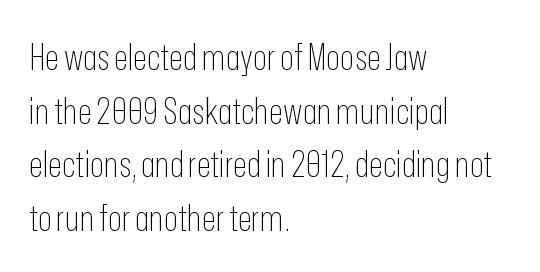
Q: Is the text bold? A: No.
Q: Is the text italic (slanted)? A: No, it is upright.
Q: Is the typeface a serif or a sans-serif typeface? A: Sans-serif.
Q: Is the text underlined? A: No.
Q: How is the paragraph aligned? A: Left-aligned.
Q: Is the spacing between letters normal or unusually wide? A: Normal.
Q: Is the spacing between lines tight, normal or loose? A: Normal.
Q: Width (condensed, normal, or wide)? A: Condensed.
Q: Stroke contrast? A: Low.
Q: x-height? A: Medium.
Q: Monospaced? A: No.
